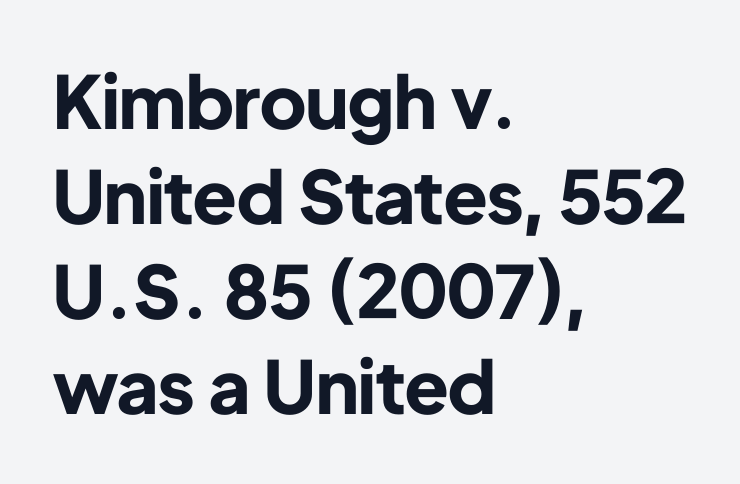
Each new line begins a customary step beneath the previous one. The glyphs in this specimen are sans serif. The passage shown is typed in a proportional face where columns would drift. Posture: upright roman. Any mark beneath the type? The region is blank.
